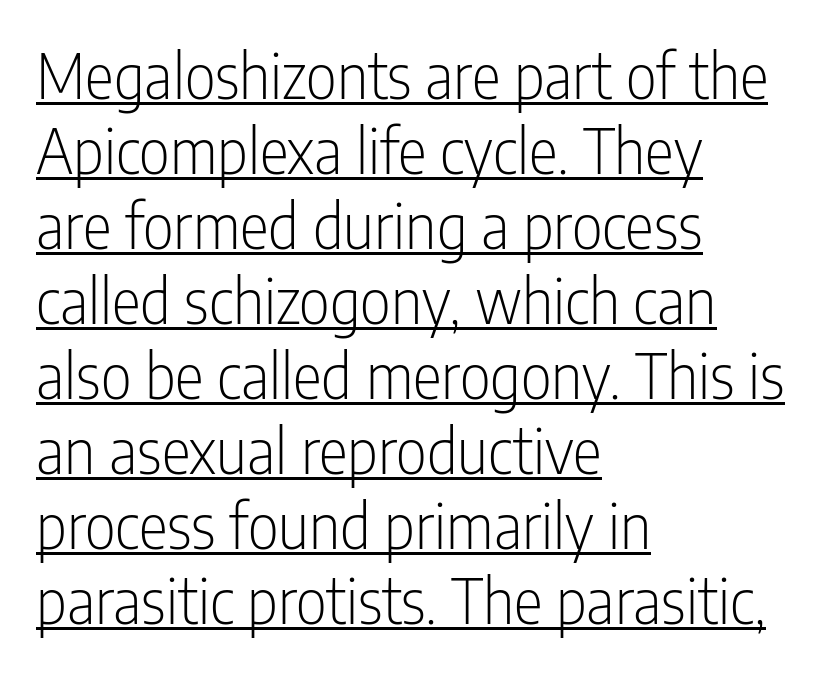
{"serif": "no", "italic": "no", "bold": "no", "weight": "light", "width": "condensed", "stroke_contrast": "low", "x_height": "medium", "monospaced": "no", "underline": "yes", "align": "left", "line_spacing_ratio": 1.23, "letter_spacing": "normal", "letter_spacing_em": 0.0, "glyph_px": 61}
